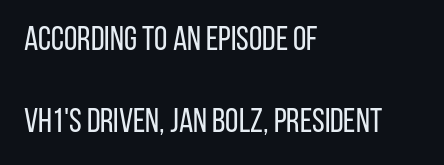
Q: Is the text bold? A: No.
Q: Is the text italic (slanted)? A: No, it is upright.
Q: Is the typeface a serif or a sans-serif typeface? A: Sans-serif.
Q: Is the text underlined? A: No.
Q: How is the paragraph aligned? A: Left-aligned.
Q: Is the spacing between letters normal or unusually wide? A: Normal.
Q: Is the spacing between lines tight, normal or loose? A: Loose.
Q: Width (condensed, normal, or wide)? A: Condensed.
Q: Stroke contrast? A: Low.
Q: x-height? A: Large.
Q: Monospaced? A: No.
